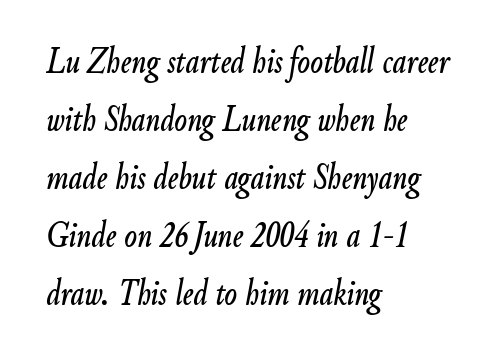
Q: Is the text italic (slanted)? A: Yes, it leans right by about 9 degrees.
Q: Is the text underlined? A: No.
Q: How is the paragraph aligned? A: Left-aligned.
Q: Is the spacing between letters normal or unusually wide? A: Normal.
Q: Is the spacing between lines tight, normal or loose? A: Normal.
Q: Width (condensed, normal, or wide)? A: Condensed.
Q: Stroke contrast? A: Low.
Q: x-height? A: Small.
Q: Monospaced? A: No.
